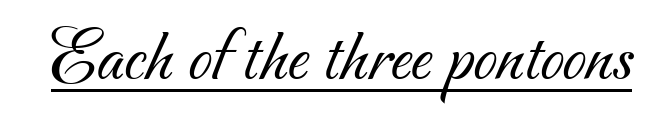
Q: Is the text bold? A: No.
Q: Is the typeface a serif or a sans-serif typeface? A: Sans-serif.
Q: Is the text underlined? A: Yes.
Q: Is the spacing between letters normal or unusually wide? A: Normal.
Q: Width (condensed, normal, or wide)? A: Normal.
Q: Stroke contrast? A: Medium.
Q: x-height? A: Small.
Q: Monospaced? A: No.
